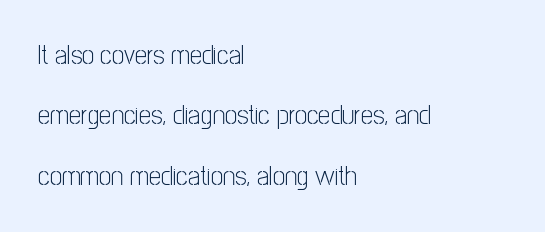
Q: Is the text bold? A: No.
Q: Is the text italic (slanted)? A: No, it is upright.
Q: Is the text underlined? A: No.
Q: How is the paragraph aligned? A: Left-aligned.
Q: Is the spacing between letters normal or unusually wide? A: Normal.
Q: Is the spacing between lines tight, normal or loose? A: Loose.
